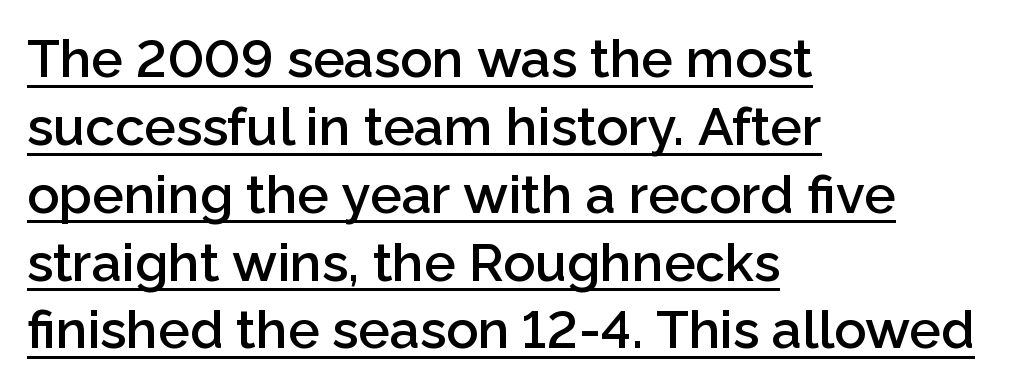
Q: Is the text bold? A: Semi-bold.
Q: Is the text italic (slanted)? A: No, it is upright.
Q: Is the typeface a serif or a sans-serif typeface? A: Sans-serif.
Q: Is the text underlined? A: Yes.
Q: How is the paragraph aligned? A: Left-aligned.
Q: Is the spacing between letters normal or unusually wide? A: Normal.
Q: Is the spacing between lines tight, normal or loose? A: Normal.
Q: Width (condensed, normal, or wide)? A: Normal.
Q: Stroke contrast? A: Low.
Q: x-height? A: Medium.
Q: Monospaced? A: No.
